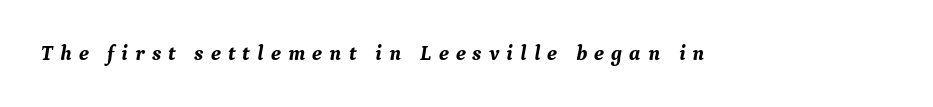
A dark, heavy texture on the line: the type is bold. Has an underline been added? It has not. Is the type slanted? Yes — the strokes lean at a clear angle. This rendering widens character spacing well past its baseline value.
